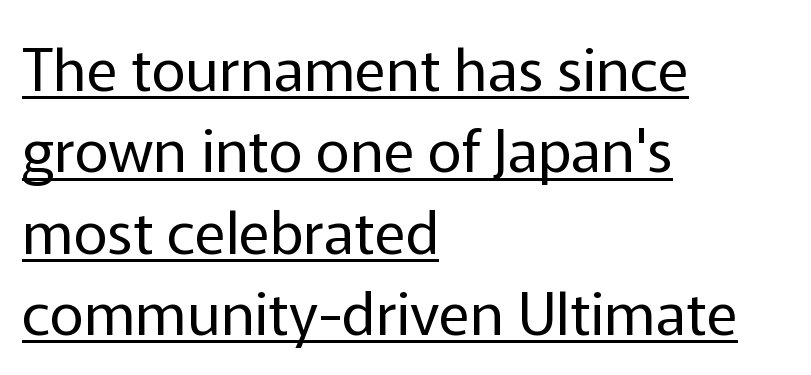
The image shows 59 px regular-weight sans-serif type, upright; set left-aligned, normal line spacing (1.38x), normal letter spacing, underlined; low stroke contrast and a medium x-height.
